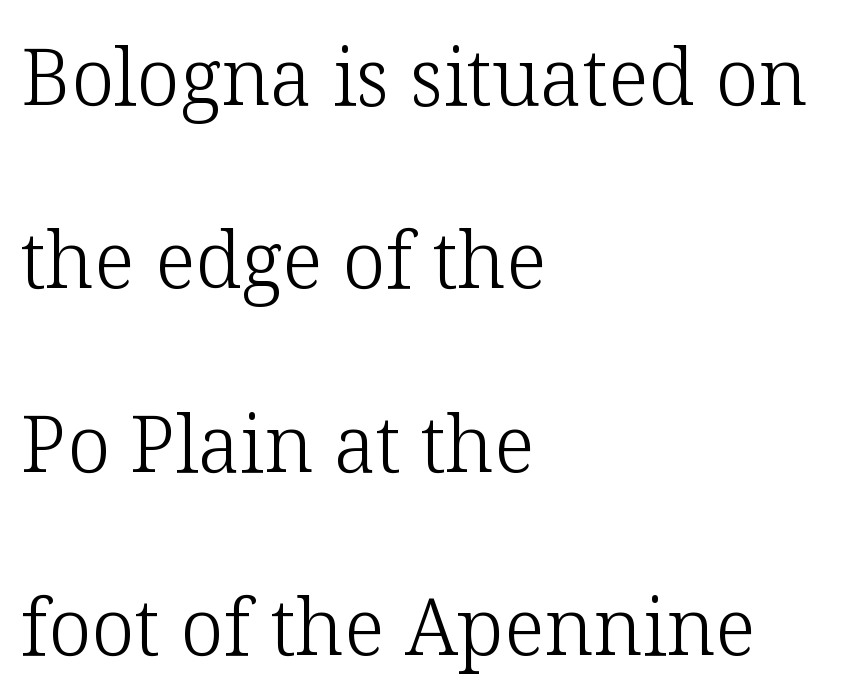
Q: Is the text bold? A: No.
Q: Is the text italic (slanted)? A: No, it is upright.
Q: Is the typeface a serif or a sans-serif typeface? A: Serif.
Q: Is the text underlined? A: No.
Q: How is the paragraph aligned? A: Left-aligned.
Q: Is the spacing between letters normal or unusually wide? A: Normal.
Q: Is the spacing between lines tight, normal or loose? A: Loose.
Q: Width (condensed, normal, or wide)? A: Normal.
Q: Stroke contrast? A: Low.
Q: x-height? A: Medium.
Q: Monospaced? A: No.
